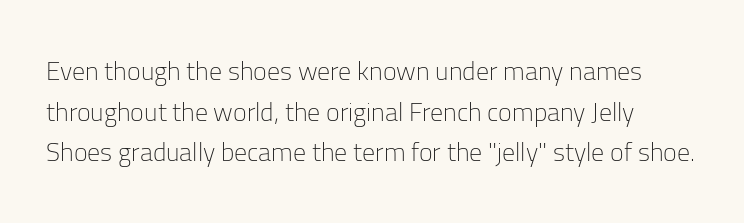
The image shows 26 px text type, upright; set normal line spacing (1.56x), normal letter spacing, not underlined.
